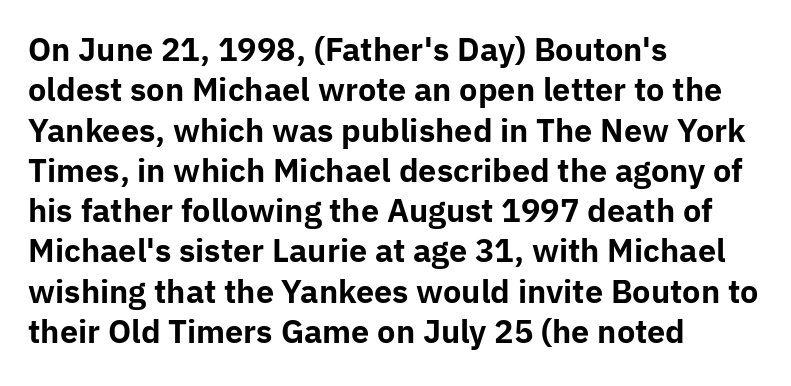
Stroke thickness is high; the sample reads as a true bold. Here the designer chose a conventional face with non-uniform glyph widths. Each line starts at the same left margin while the right side varies. The typeface chosen for these lines omits serifs. Normally led — the rows are evenly, conventionally spaced. Ascenders rise straight up at ninety degrees.
